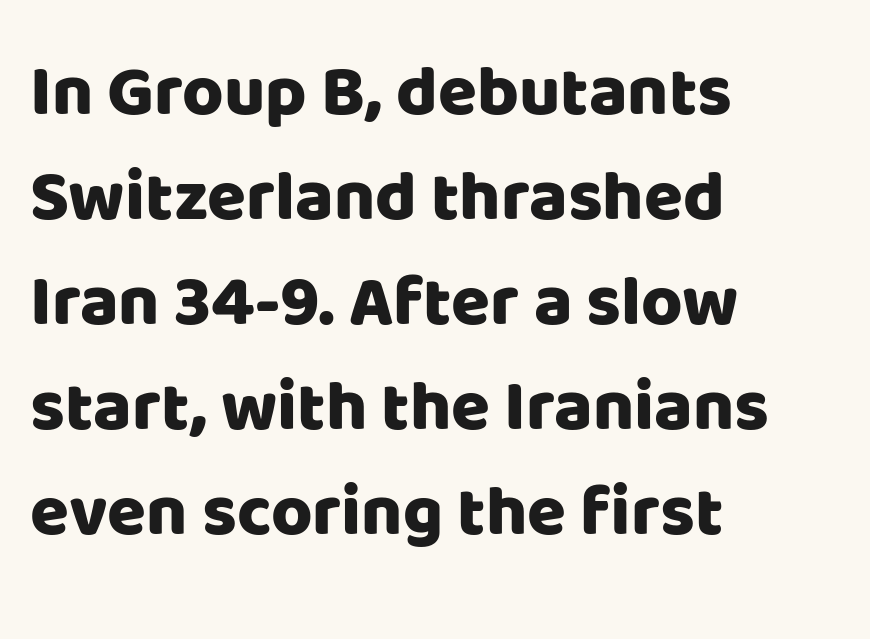
Q: Is the text italic (slanted)? A: No, it is upright.
Q: Is the typeface a serif or a sans-serif typeface? A: Sans-serif.
Q: Is the text underlined? A: No.
Q: How is the paragraph aligned? A: Left-aligned.
Q: Is the spacing between letters normal or unusually wide? A: Normal.
Q: Is the spacing between lines tight, normal or loose? A: Normal.
Q: Width (condensed, normal, or wide)? A: Normal.
Q: Stroke contrast? A: Low.
Q: x-height? A: Large.
Q: Monospaced? A: No.
